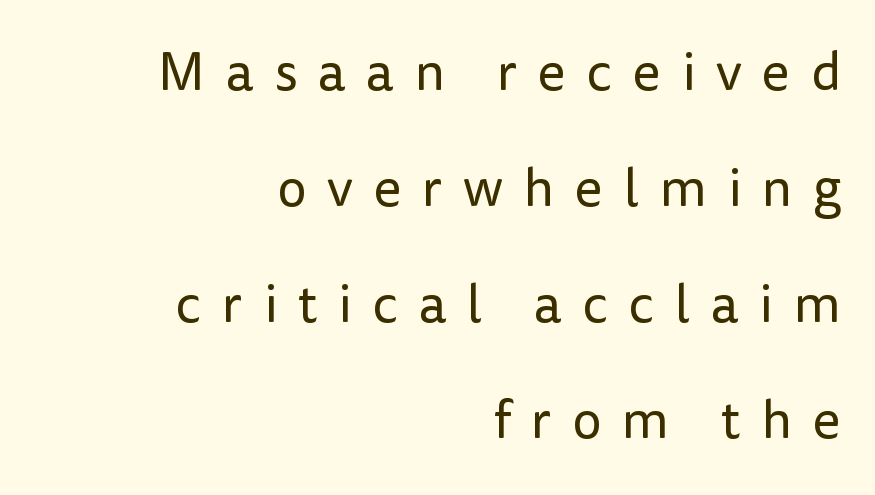
Q: Is the text bold? A: No.
Q: Is the text italic (slanted)? A: No, it is upright.
Q: Is the typeface a serif or a sans-serif typeface? A: Sans-serif.
Q: Is the text underlined? A: No.
Q: How is the paragraph aligned? A: Right-aligned.
Q: Is the spacing between letters normal or unusually wide? A: Unusually wide.
Q: Is the spacing between lines tight, normal or loose? A: Loose.
Q: Width (condensed, normal, or wide)? A: Normal.
Q: Stroke contrast? A: Low.
Q: x-height? A: Medium.
Q: Monospaced? A: No.
